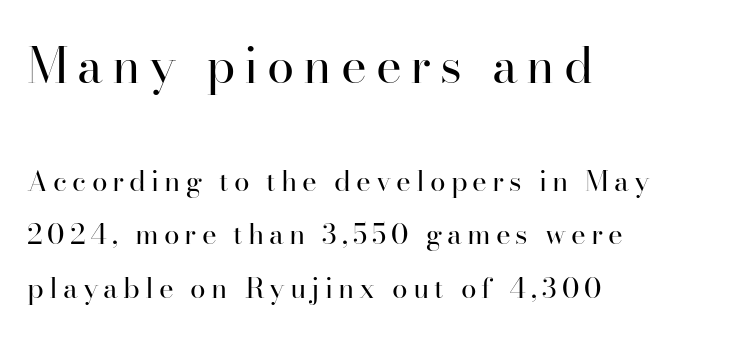
{"serif": "yes", "italic": "no", "bold": "no", "weight": "regular", "width": "normal", "stroke_contrast": "high", "x_height": "small", "monospaced": "no", "underline": "no", "align": "left", "line_spacing": "loose", "line_spacing_ratio": 1.9, "larger_block": "first", "size_ratio": 1.75, "glyph_px": 49}
